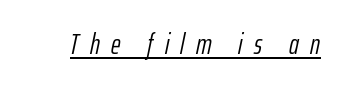
{"italic": "yes", "lean": "right", "slant_degrees": 12, "bold": "no", "weight": "light", "width": "condensed", "stroke_contrast": "low", "x_height": "medium", "monospaced": "no", "underline": "yes", "letter_spacing": "wide", "letter_spacing_em": 0.39, "glyph_px": 29}
